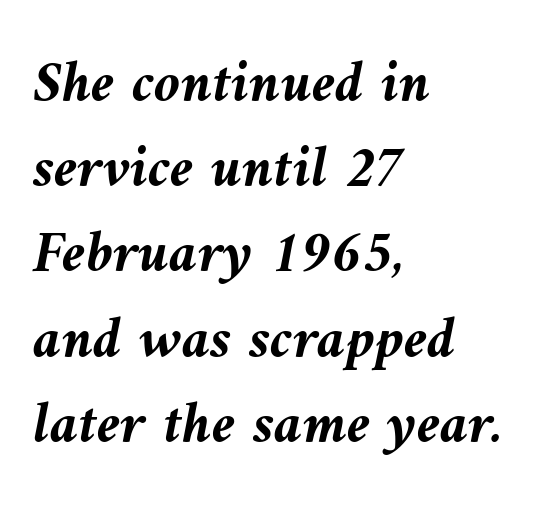
Letters rest on an invisible, unmarked baseline. Standard letterfit; no display-style spreading of the glyphs. Does the copy run flush right? No — it runs flush left. Looks like regular typesetting: each glyph gets only the width it needs. Normally led — the rows are evenly, conventionally spaced. Observe the lean: these are italic letterforms.
